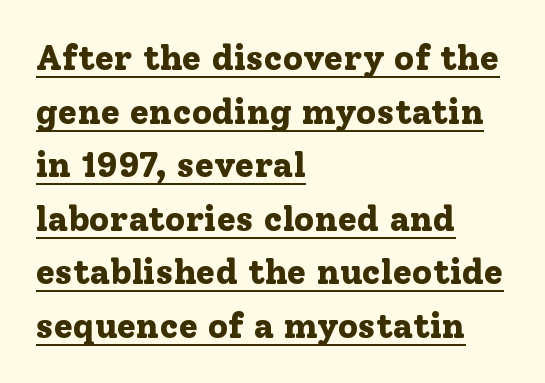
{"serif": "yes", "italic": "no", "bold": "yes", "weight": "bold", "width": "normal", "stroke_contrast": "low", "x_height": "medium", "monospaced": "no", "underline": "yes", "align": "left", "line_spacing": "normal", "line_spacing_ratio": 1.53, "letter_spacing": "normal", "letter_spacing_em": 0.0, "glyph_px": 35}
